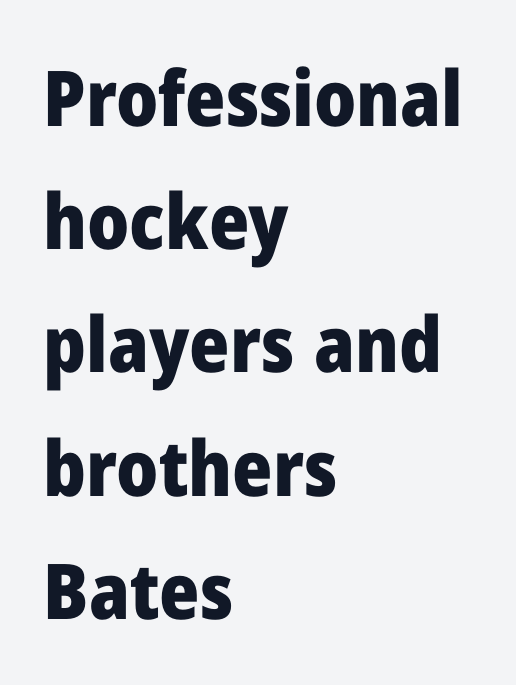
The image shows 77 px heavy sans-serif type, upright; set left-aligned, normal line spacing (1.6x), normal letter spacing, not underlined; low stroke contrast and a medium x-height.
